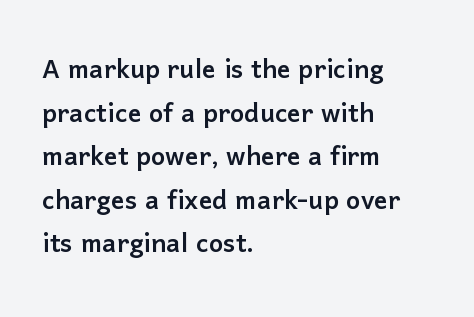
The image shows 34 px sans-serif type, upright; set left-aligned, normal line spacing (1.28x), normal letter spacing, not underlined; low stroke contrast and a medium x-height.
